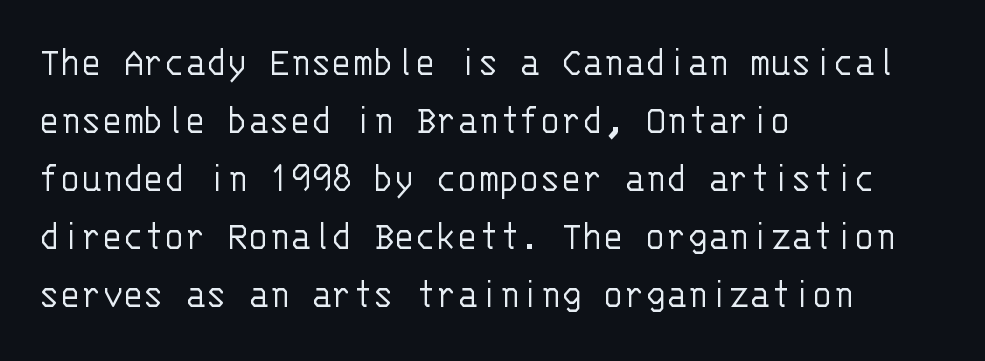
{"serif": "no", "italic": "no", "bold": "no", "weight": "light", "width": "normal", "stroke_contrast": "low", "x_height": "large", "monospaced": "yes", "underline": "no", "align": "left", "line_spacing": "normal", "line_spacing_ratio": 1.35, "letter_spacing": "normal", "letter_spacing_em": 0.0, "glyph_px": 43}
